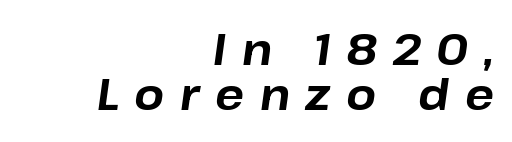
Q: Is the text bold? A: Yes.
Q: Is the text italic (slanted)? A: Yes, it leans right by about 8 degrees.
Q: Is the text underlined? A: No.
Q: How is the paragraph aligned? A: Right-aligned.
Q: Is the spacing between letters normal or unusually wide? A: Unusually wide.
Q: Is the spacing between lines tight, normal or loose? A: Tight.
Q: Width (condensed, normal, or wide)? A: Normal.
Q: Stroke contrast? A: Low.
Q: x-height? A: Medium.
Q: Monospaced? A: No.
